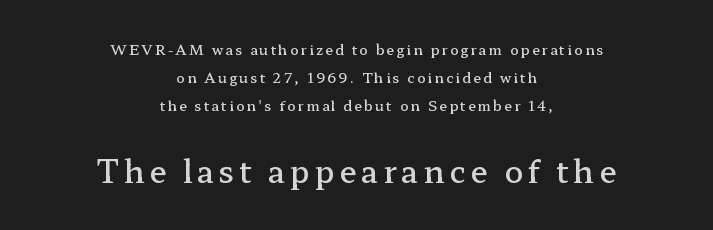
{"serif": "yes", "italic": "no", "bold": "semi", "weight": "semibold", "width": "wide", "stroke_contrast": "low", "x_height": "medium", "monospaced": "no", "underline": "no", "align": "center", "line_spacing": "loose", "line_spacing_ratio": 2.0, "larger_block": "second", "size_ratio": 2.21, "glyph_px": 31}
